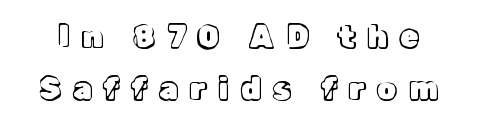
Descenders hang freely into open space. Between one letter and the next there's a generous, obvious gap. Note the varied advance widths — an 'i' is clearly narrower than an 'm'. Vertical strokes here are truly vertical.
